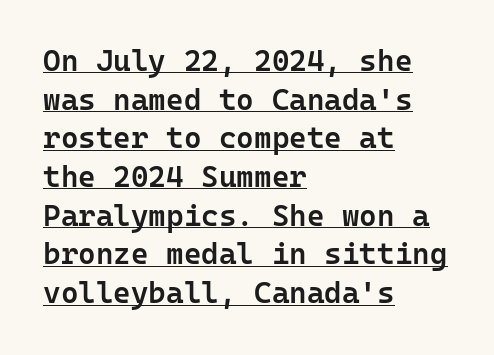
Where is the straight margin? On the left. The characters look somewhat weighty, a semibold short of true bold. A continuous stroke trails under the words, as in a hyperlink. The tracking reads as untouched default to a designer's eye.
